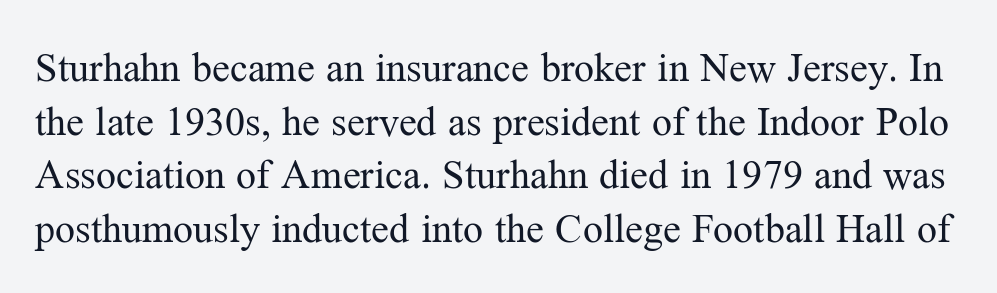
The image shows 40 px regular-weight serif type, upright; set normal line spacing (1.34x), normal letter spacing, not underlined; medium stroke contrast and a medium x-height.
